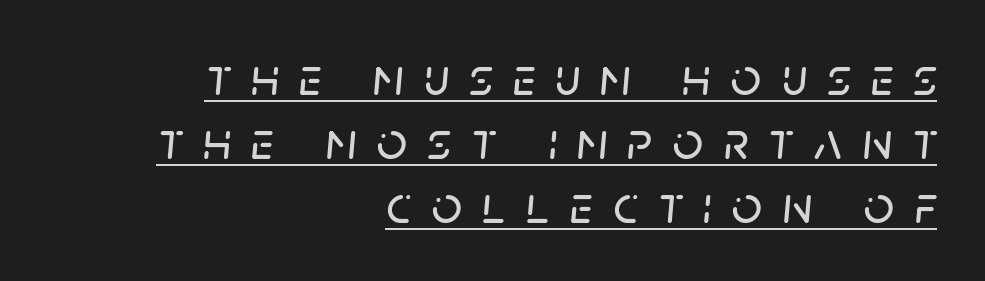
The image shows 53 px text type, italic (leaning right); set right-aligned, line spacing 1.21x, unusually wide letter spacing (+0.38 em), underlined; low stroke contrast and a large x-height.
